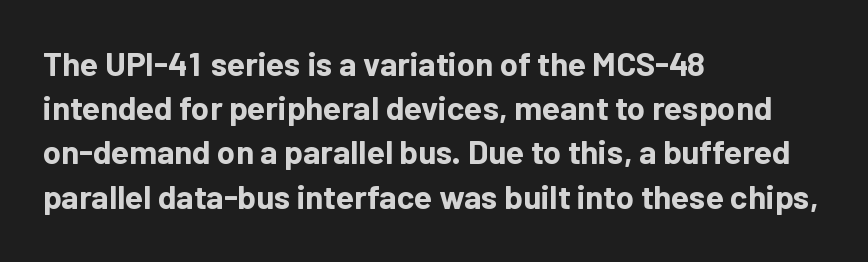
A dark, heavy texture on the line: the type is bold. Do the characters align in a grid? No, the font is proportional. Characters follow at the spacing the type designer built in. The type sits square on the baseline with zero lean. Clear beneath every line of the passage. The rendering anchors every line to the left-hand side.
